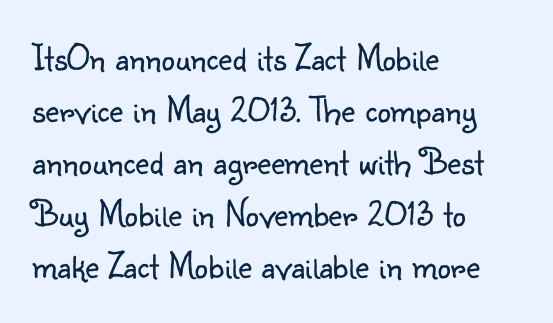
Observe the absence of serifs on each vertical stroke in this sample. Rows of type keep a routine distance in the vertical direction. Type without underlining. The rendering uses natural spacing where letterforms have individual widths. The axis of the letterforms is exactly vertical.
